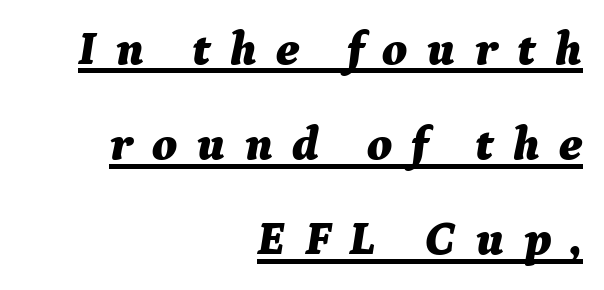
The lines are quadded right. Reading down the column, the eye jumps a long way to each next line. A typographer would call this underscored text. Character widths vary here, with narrow letters taking less room than wide ones. Glyph-to-glyph distance is far greater than everyday printed text. On the weight axis this lands at bold, roughly 700.
